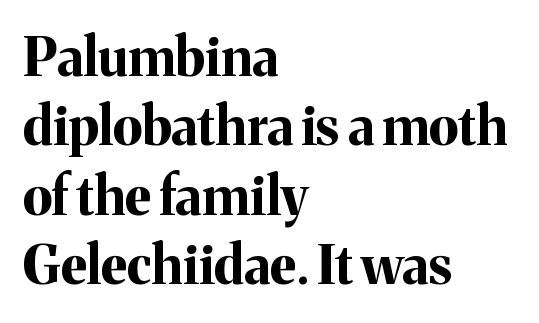
{"serif": "yes", "italic": "no", "bold": "yes", "weight": "bold", "width": "normal", "stroke_contrast": "medium", "x_height": "medium", "monospaced": "no", "underline": "no", "align": "left", "line_spacing": "normal", "line_spacing_ratio": 1.31, "letter_spacing": "normal", "letter_spacing_em": 0.0, "glyph_px": 53}
